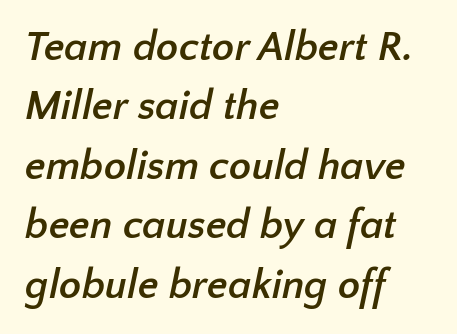
Q: Is the text bold? A: Yes.
Q: Is the typeface a serif or a sans-serif typeface? A: Sans-serif.
Q: Is the text underlined? A: No.
Q: How is the paragraph aligned? A: Left-aligned.
Q: Is the spacing between letters normal or unusually wide? A: Normal.
Q: Is the spacing between lines tight, normal or loose? A: Normal.
Q: Width (condensed, normal, or wide)? A: Normal.
Q: Stroke contrast? A: Low.
Q: x-height? A: Medium.
Q: Monospaced? A: No.
